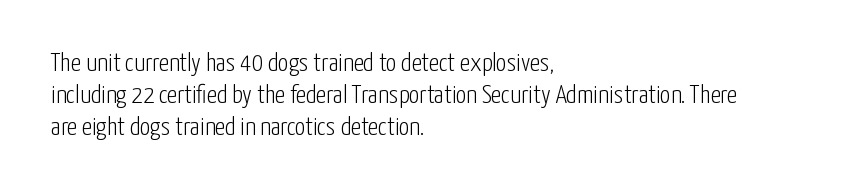
Q: Is the text bold? A: No.
Q: Is the text italic (slanted)? A: No, it is upright.
Q: Is the text underlined? A: No.
Q: How is the paragraph aligned? A: Left-aligned.
Q: Is the spacing between letters normal or unusually wide? A: Normal.
